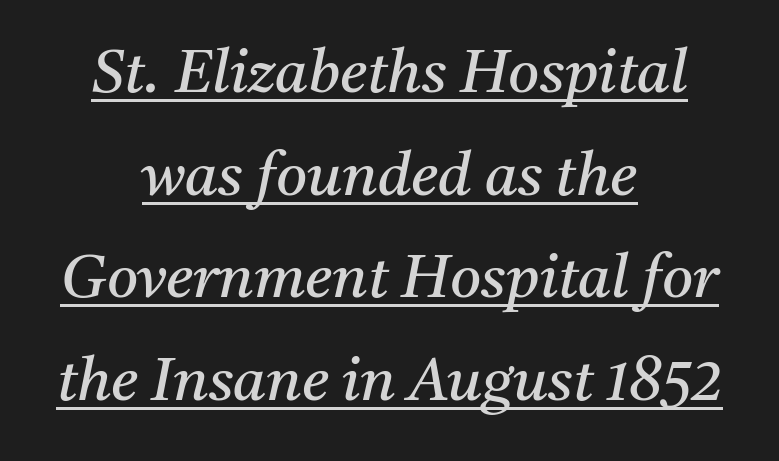
The image shows 60 px regular-weight serif type, italic (leaning right); set centered, line spacing 1.71x, normal letter spacing, underlined; medium stroke contrast and a medium x-height.
